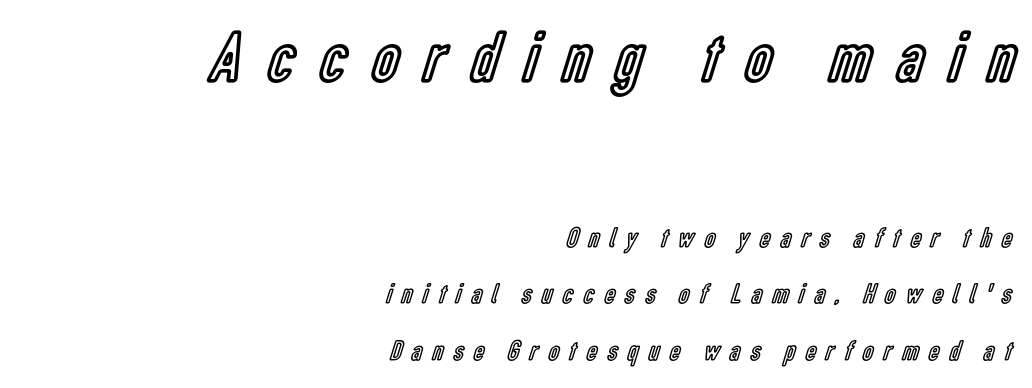
Q: Is the text italic (slanted)? A: Yes.
Q: Is the text underlined? A: No.
Q: How is the paragraph aligned? A: Right-aligned.
Q: Is the spacing between letters normal or unusually wide? A: Unusually wide.
Q: Is the spacing between lines tight, normal or loose? A: Loose.
Q: Which block of text is set in a larger size, the first (top) or the second (bottom)? A: The first (top) one.
Q: Width (condensed, normal, or wide)? A: Condensed.
Q: x-height? A: Medium.
Q: Monospaced? A: No.
